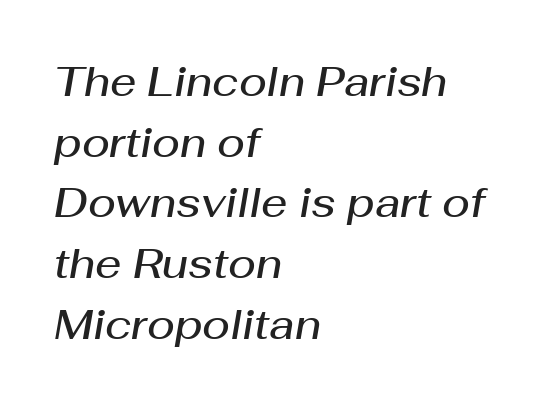
Plain, unruled lines of type. What's the leading like? Ordinary, nothing unusual. Characters are canted at an angle relative to the baseline's perpendicular. Every row of glyphs begins at an identical x-position on the left. The letterforms sit shoulder to shoulder at normal distance.
